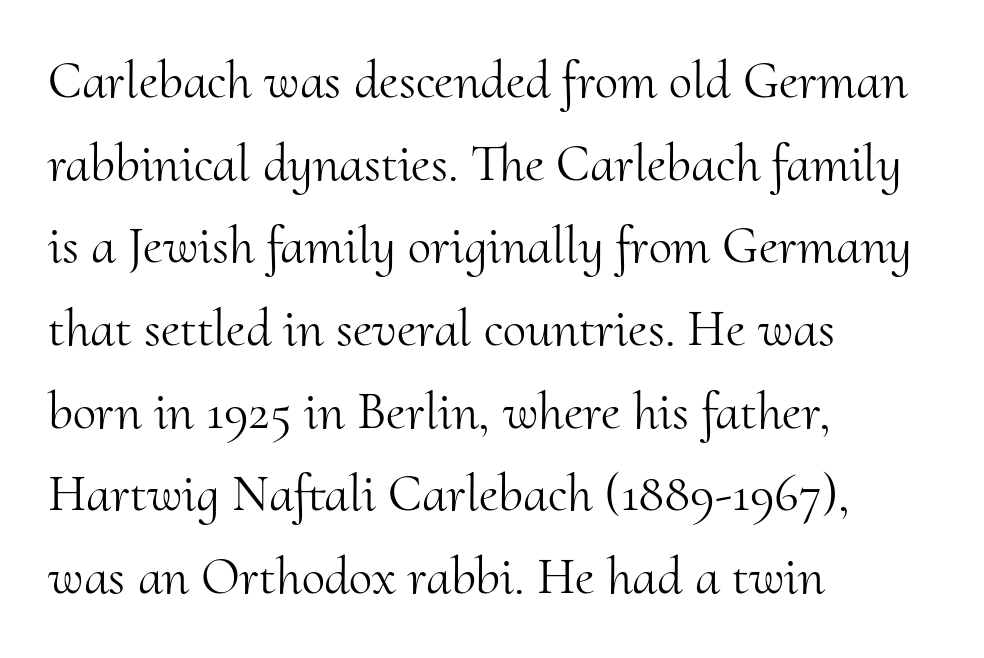
Q: Is the text bold? A: No.
Q: Is the text italic (slanted)? A: No, it is upright.
Q: Is the typeface a serif or a sans-serif typeface? A: Serif.
Q: Is the text underlined? A: No.
Q: How is the paragraph aligned? A: Left-aligned.
Q: Is the spacing between letters normal or unusually wide? A: Normal.
Q: Is the spacing between lines tight, normal or loose? A: Normal.
Q: Width (condensed, normal, or wide)? A: Normal.
Q: Stroke contrast? A: Medium.
Q: x-height? A: Small.
Q: Monospaced? A: No.
